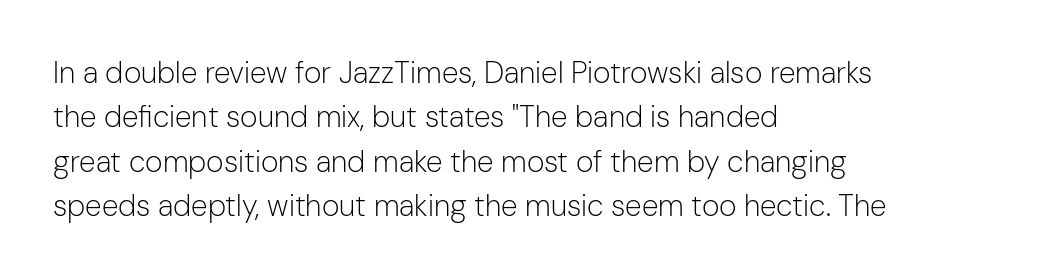
The image shows 30 px light sans-serif type, upright; set left-aligned, normal line spacing (1.48x), normal letter spacing, not underlined; low stroke contrast and a medium x-height.
